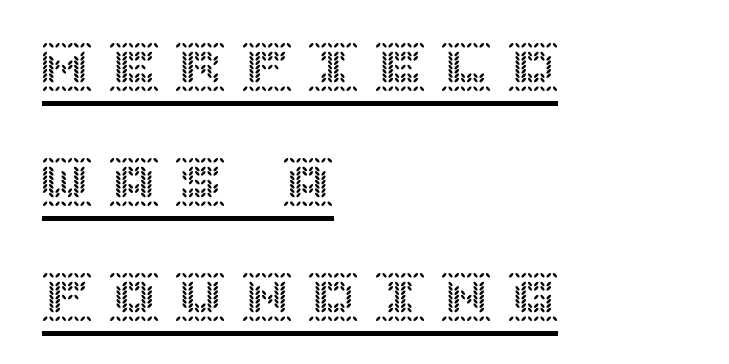
{"italic": "no", "width": "normal", "x_height": "large", "underline": "yes", "align": "left", "line_spacing": "loose", "line_spacing_ratio": 2.3, "letter_spacing": "wide", "letter_spacing_em": 0.33, "glyph_px": 50}
